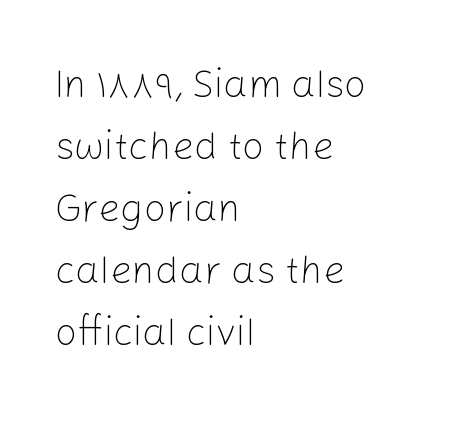
Q: Is the text bold? A: No.
Q: Is the text italic (slanted)? A: No, it is upright.
Q: Is the typeface a serif or a sans-serif typeface? A: Sans-serif.
Q: Is the text underlined? A: No.
Q: How is the paragraph aligned? A: Left-aligned.
Q: Is the spacing between letters normal or unusually wide? A: Normal.
Q: Is the spacing between lines tight, normal or loose? A: Normal.
Q: Width (condensed, normal, or wide)? A: Normal.
Q: Stroke contrast? A: Low.
Q: x-height? A: Medium.
Q: Monospaced? A: No.
